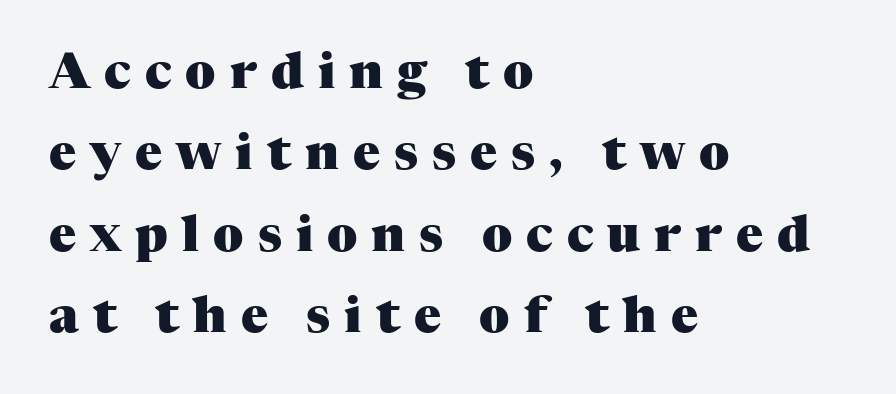
{"serif": "yes", "italic": "no", "bold": "yes", "weight": "heavy", "width": "normal", "stroke_contrast": "medium", "x_height": "medium", "monospaced": "no", "underline": "no", "align": "left", "line_spacing": "normal", "line_spacing_ratio": 1.63, "letter_spacing": "wide", "letter_spacing_em": 0.28, "glyph_px": 50}
